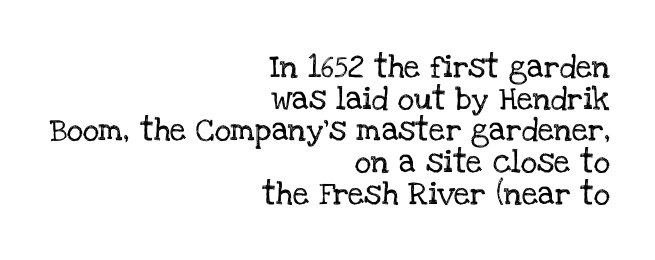
Q: Is the text italic (slanted)? A: No, it is upright.
Q: Is the text underlined? A: No.
Q: How is the paragraph aligned? A: Right-aligned.
Q: Is the spacing between letters normal or unusually wide? A: Normal.
Q: Is the spacing between lines tight, normal or loose? A: Normal.
